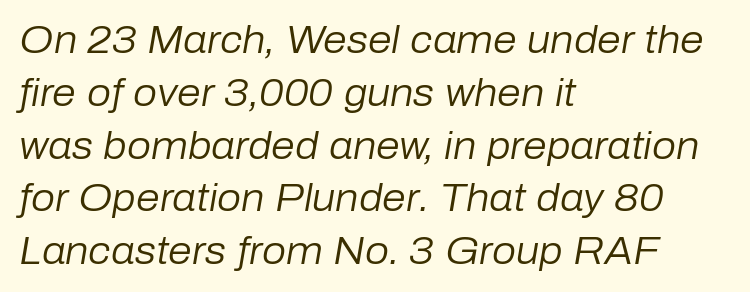
The specimen omits any rule beneath the text block's lines. The rag falls on the right side of this text block. This rendering leaves character spacing at its baseline value. A typesetter would call this leading conventional body-copy spacing. No extra ink here — the face is not bold.
